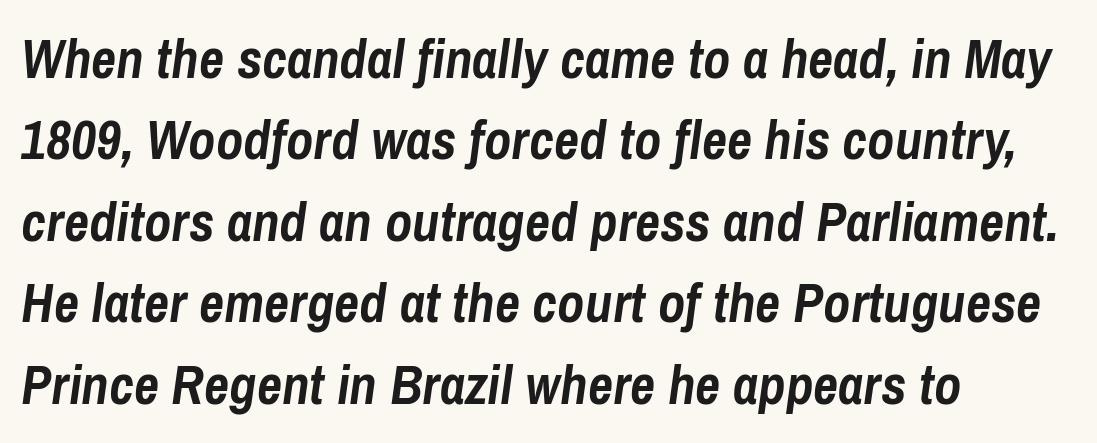
Q: Is the text bold? A: Yes.
Q: Is the text italic (slanted)? A: Yes, it leans right by about 8 degrees.
Q: Is the text underlined? A: No.
Q: How is the paragraph aligned? A: Left-aligned.
Q: Is the spacing between letters normal or unusually wide? A: Normal.
Q: Is the spacing between lines tight, normal or loose? A: Normal.
Q: Width (condensed, normal, or wide)? A: Condensed.
Q: Stroke contrast? A: Low.
Q: x-height? A: Medium.
Q: Monospaced? A: No.
